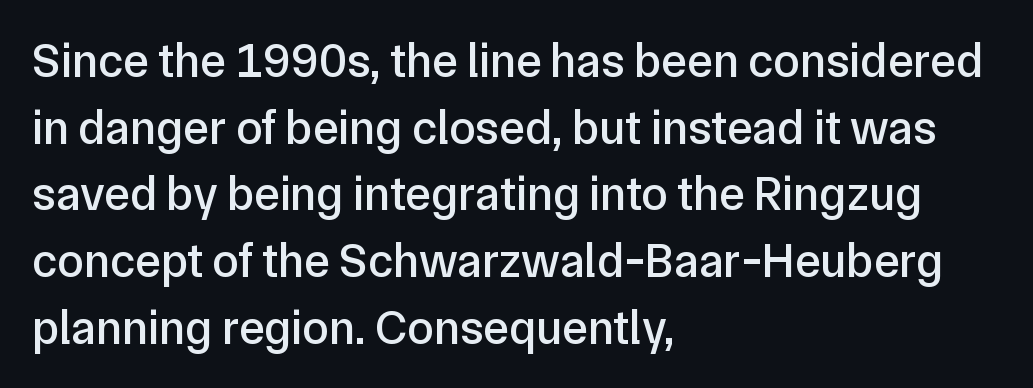
Q: Is the text italic (slanted)? A: No, it is upright.
Q: Is the typeface a serif or a sans-serif typeface? A: Sans-serif.
Q: Is the text underlined? A: No.
Q: How is the paragraph aligned? A: Left-aligned.
Q: Is the spacing between letters normal or unusually wide? A: Normal.
Q: Is the spacing between lines tight, normal or loose? A: Normal.
Q: Width (condensed, normal, or wide)? A: Normal.
Q: Stroke contrast? A: Low.
Q: x-height? A: Medium.
Q: Monospaced? A: No.
